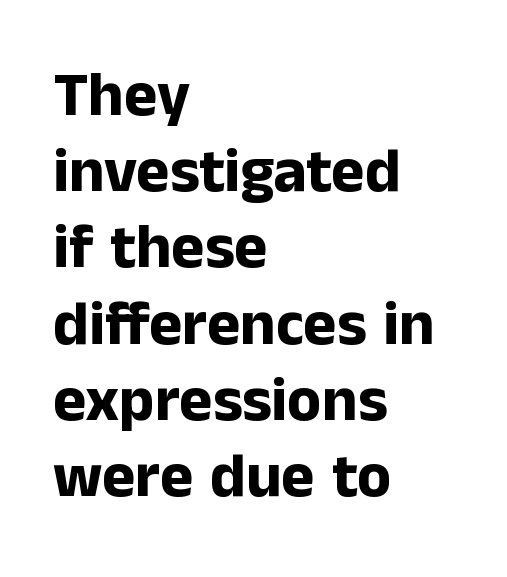
The gap between lines stays unmarked. Posture: upright roman. Inter-character spacing is left at the font's built-in metrics. You can tell from the bare stems that sans-serif type was used. Is the type bold? Yes — the strokes are clearly thick and heavy.
